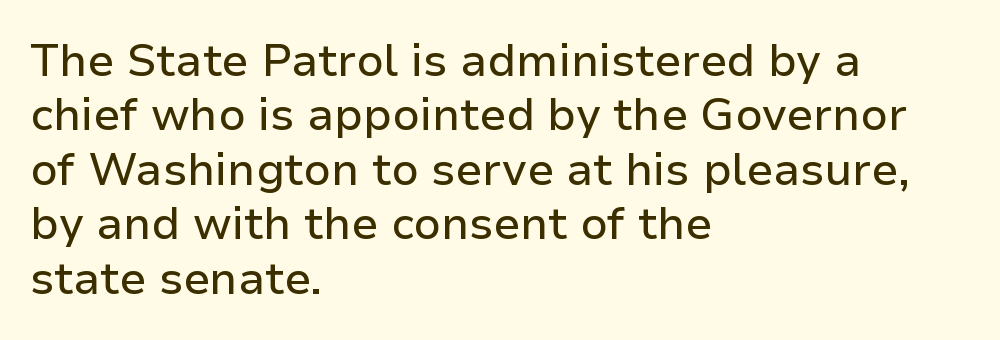
The face used here is proportionally spaced, like ordinary book or web type. Classification — sans serif. Posture: straight, roman, zero tilt. Compared with typical body copy, the letter spacing here is the same. Anything drawn beneath the words? Only blank space. Reading down the block, your eye returns to a fixed left position each line.
